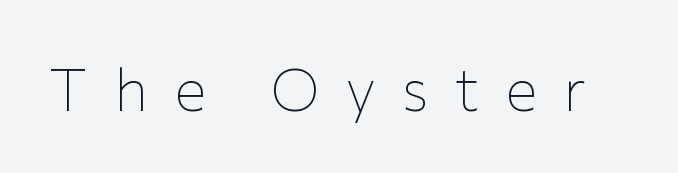
Beneath every word, the page is bare. Compared with typical body copy, the letter spacing here is much looser. Font category for this specimen: sans-serif. You could not count columns in this text — the font is proportionally spaced.
